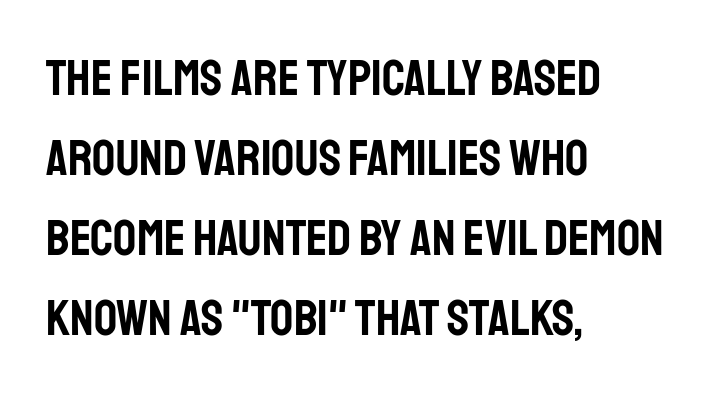
The image shows 51 px condensed sans-serif type, upright; set left-aligned, normal line spacing (1.57x), normal letter spacing, not underlined; low stroke contrast and a large x-height.
